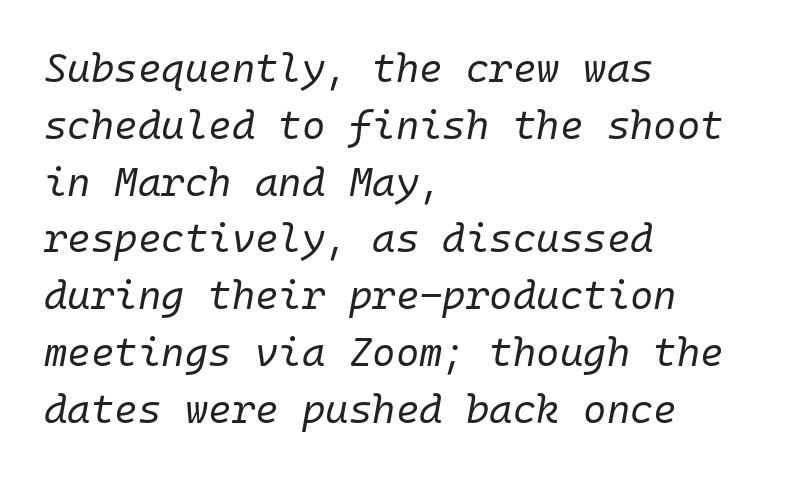
One-word summary of the alignment: left. The typeface has the unassuming heft of standard copy or less. Just letters on the line, the space beneath them empty. Letter spacing: default. Line spacing here is normal.
